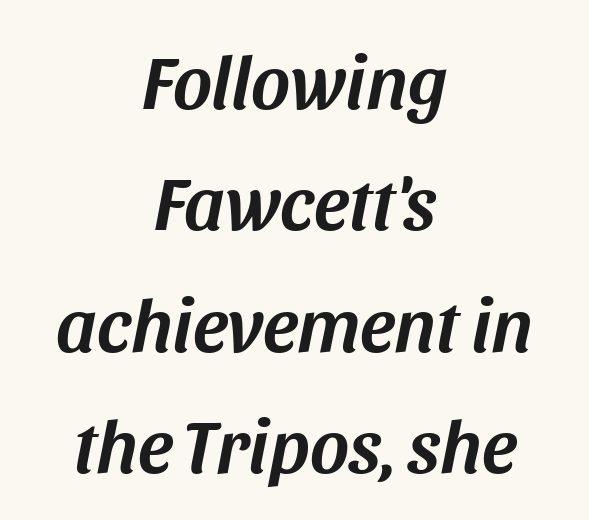
Q: Is the text italic (slanted)? A: Yes, it leans right by about 11 degrees.
Q: Is the text underlined? A: No.
Q: How is the paragraph aligned? A: Centered.
Q: Is the spacing between letters normal or unusually wide? A: Normal.
Q: Is the spacing between lines tight, normal or loose? A: Normal.
Q: Width (condensed, normal, or wide)? A: Normal.
Q: Stroke contrast? A: Medium.
Q: x-height? A: Large.
Q: Monospaced? A: No.
